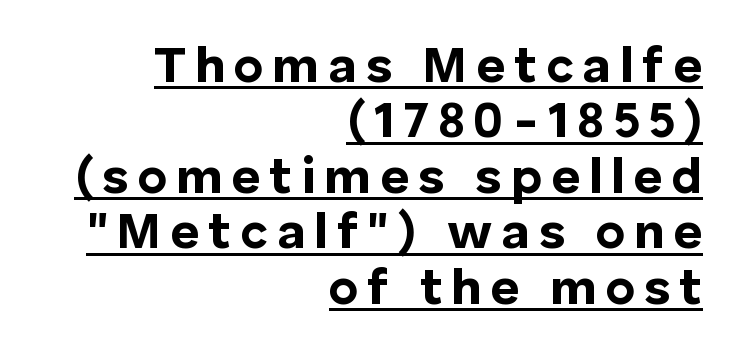
Q: Is the text bold? A: Yes.
Q: Is the text italic (slanted)? A: No, it is upright.
Q: Is the typeface a serif or a sans-serif typeface? A: Sans-serif.
Q: Is the text underlined? A: Yes.
Q: How is the paragraph aligned? A: Right-aligned.
Q: Is the spacing between lines tight, normal or loose? A: Tight.
Q: Width (condensed, normal, or wide)? A: Normal.
Q: Stroke contrast? A: Low.
Q: x-height? A: Medium.
Q: Monospaced? A: No.
